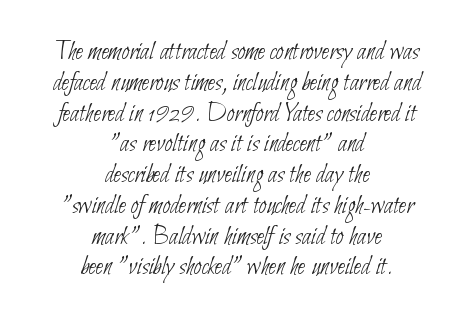
No letter is thick-stroked: the sample isn't bold. Glance below the letters and you will spot only blank space. Each line is balanced around a shared central axis. The face used here is rendered with its standard letterfit. This sample trades vertical openness for compactness between lines.
